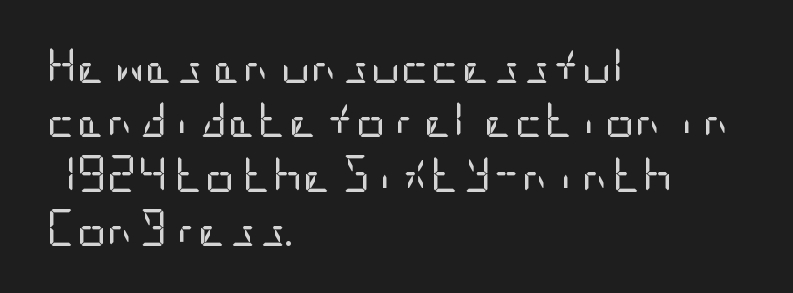
The image shows 37 px regular-weight, condensed sans-serif type, upright; set left-aligned, normal line spacing (1.47x), normal letter spacing, not underlined; low stroke contrast and a large x-height.
